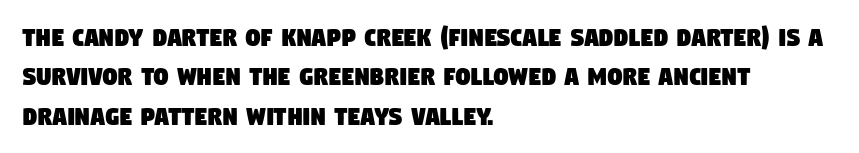
The image shows 29 px condensed sans-serif type; set left-aligned, normal line spacing (1.36x), normal letter spacing, not underlined; low stroke contrast and a large x-height.
